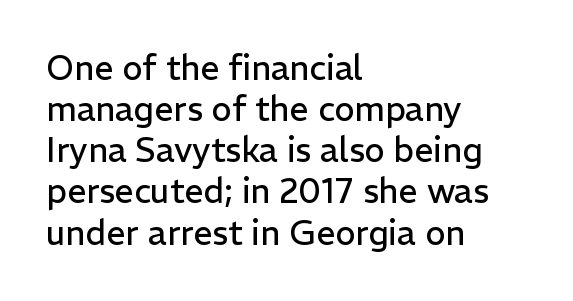
Q: Is the text bold? A: No.
Q: Is the text italic (slanted)? A: No, it is upright.
Q: Is the typeface a serif or a sans-serif typeface? A: Sans-serif.
Q: Is the text underlined? A: No.
Q: How is the paragraph aligned? A: Left-aligned.
Q: Is the spacing between letters normal or unusually wide? A: Normal.
Q: Width (condensed, normal, or wide)? A: Normal.
Q: Stroke contrast? A: Low.
Q: x-height? A: Medium.
Q: Monospaced? A: No.
